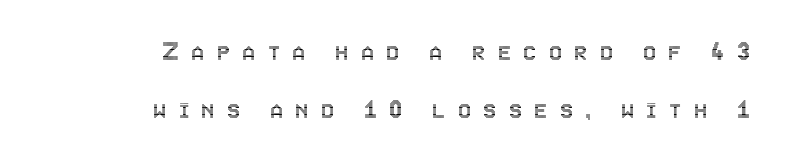
One glance says open: line gaps are wider than usual. These lines were composed using upright roman letters. Do the characters align in a grid? No, the font is proportional. Does extra space separate the letters? Yes, quite a lot of it. Quick note: underline off.
